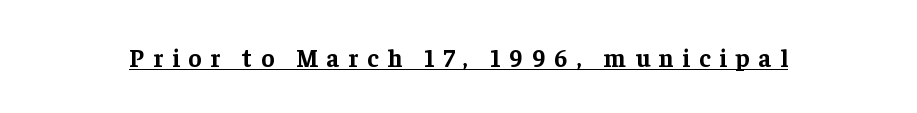
Q: Is the text bold? A: Yes.
Q: Is the text italic (slanted)? A: No, it is upright.
Q: Is the text underlined? A: Yes.
Q: Is the spacing between letters normal or unusually wide? A: Unusually wide.
